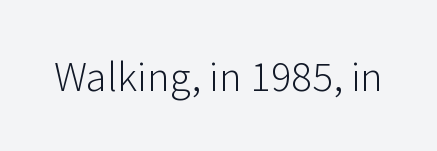
The image shows 43 px light sans-serif type, upright; set normal letter spacing, not underlined; low stroke contrast and a medium x-height.
